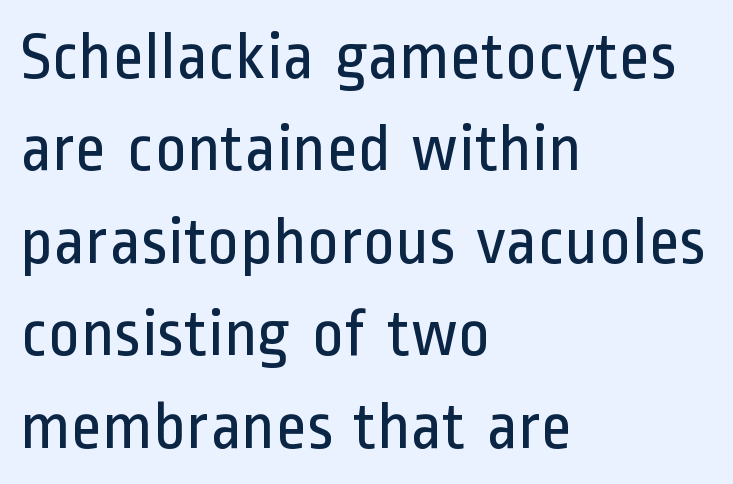
{"serif": "no", "italic": "no", "bold": "no", "weight": "regular", "width": "condensed", "stroke_contrast": "low", "x_height": "medium", "monospaced": "no", "underline": "no", "align": "left", "line_spacing": "normal", "line_spacing_ratio": 1.36, "letter_spacing": "normal", "letter_spacing_em": 0.0, "glyph_px": 68}
